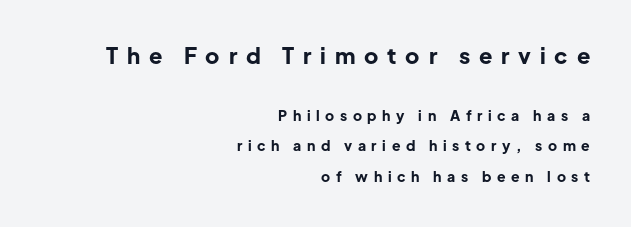
The image shows 22 px bold type, upright; set right-aligned, loose line spacing (2.16x), unusually wide letter spacing (+0.4 em), not underlined; the first (top) block is 1.57x larger.
